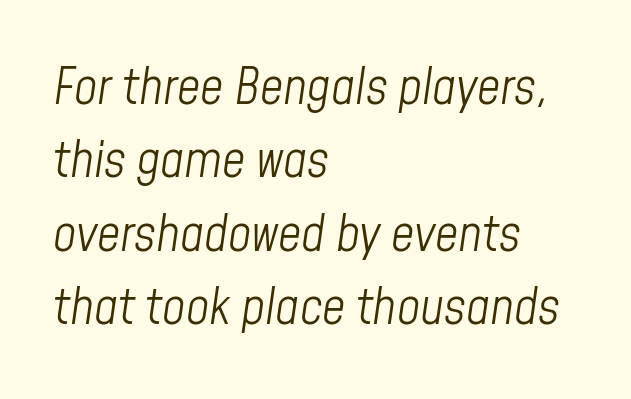
{"italic": "yes", "lean": "right", "slant_degrees": 8, "bold": "no", "weight": "light", "width": "condensed", "stroke_contrast": "low", "x_height": "medium", "monospaced": "no", "underline": "no", "align": "left", "line_spacing": "normal", "line_spacing_ratio": 1.44, "letter_spacing": "normal", "letter_spacing_em": 0.0, "glyph_px": 51}
